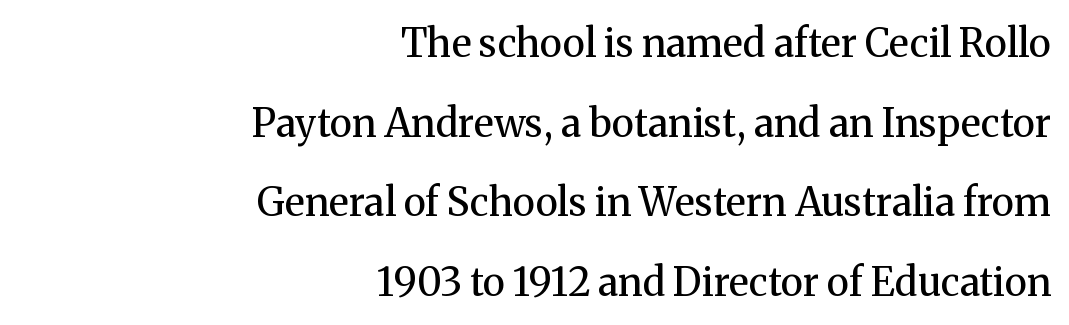
No extra tracking has been applied to these lines. Note the varied advance widths — an 'i' is clearly narrower than an 'm'. Airy leading. Note: serifs present on the glyphs. Glance below the letters and you will spot only blank space. Style check: upright.
